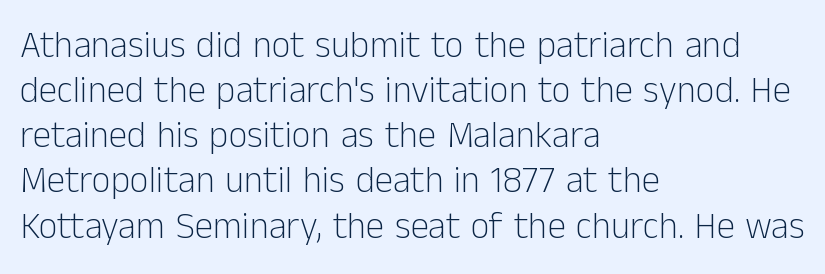
{"serif": "no", "italic": "no", "bold": "no", "weight": "light", "width": "normal", "stroke_contrast": "low", "x_height": "medium", "monospaced": "no", "underline": "no", "align": "left", "line_spacing_ratio": 1.22, "letter_spacing": "normal", "letter_spacing_em": 0.0, "glyph_px": 37}
